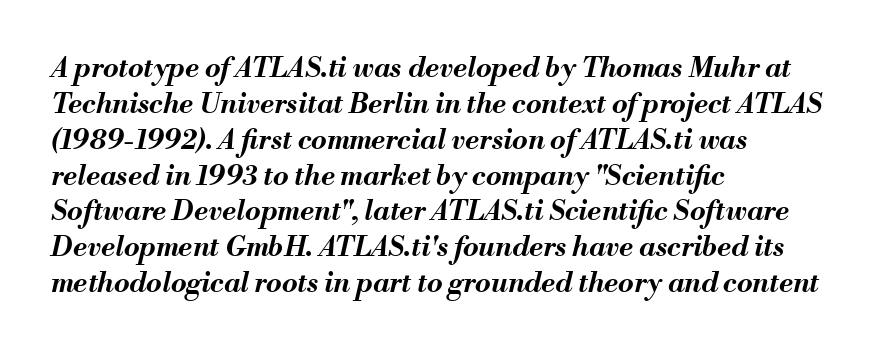
Varying glyph widths throughout — classic text-font behaviour. You could call the tracking neutral — neither tight nor loose. Leading: standard. Every character sits at an angle, as italics do. Horizontal alignment here is leftward, the default for most running prose. Nobody drew a line under any word here.
